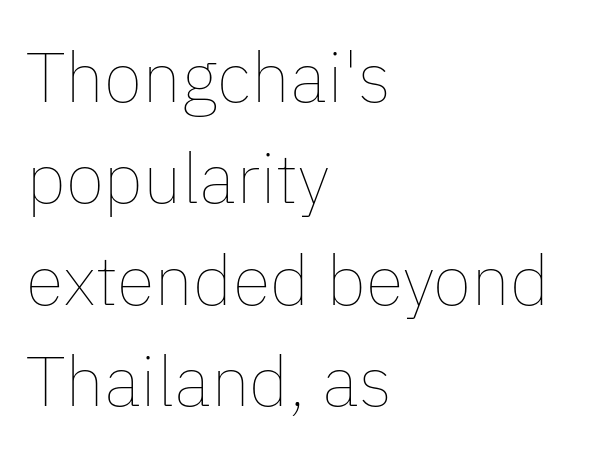
The image shows 70 px thin type, upright; set left-aligned, normal line spacing (1.45x), normal letter spacing, not underlined; low stroke contrast and a medium x-height.
